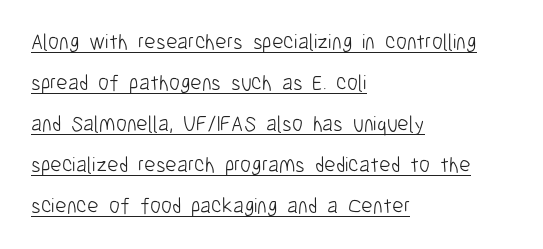
The image shows 22 px text type, upright; set left-aligned, line spacing 1.86x, normal letter spacing, underlined.
